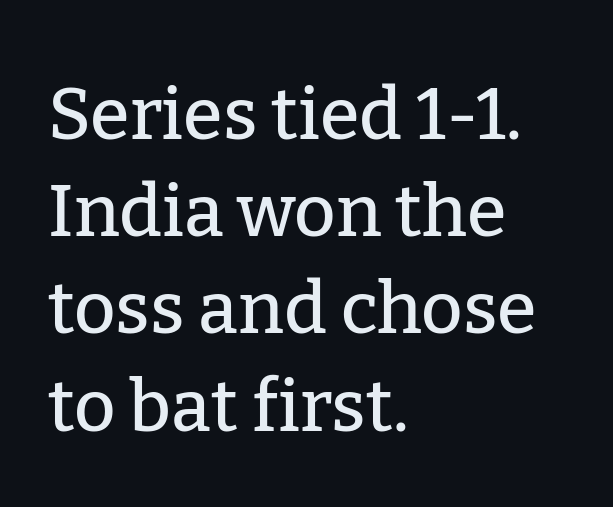
{"serif": "yes", "italic": "no", "width": "normal", "stroke_contrast": "low", "x_height": "medium", "monospaced": "no", "underline": "no", "align": "left", "line_spacing": "normal", "line_spacing_ratio": 1.35, "letter_spacing": "normal", "letter_spacing_em": 0.0, "glyph_px": 72}
